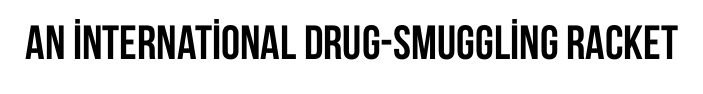
Q: Is the text bold? A: Yes.
Q: Is the text italic (slanted)? A: No, it is upright.
Q: Is the typeface a serif or a sans-serif typeface? A: Sans-serif.
Q: Is the text underlined? A: No.
Q: Is the spacing between letters normal or unusually wide? A: Normal.
Q: Width (condensed, normal, or wide)? A: Condensed.
Q: Stroke contrast? A: Low.
Q: x-height? A: Large.
Q: Monospaced? A: No.
